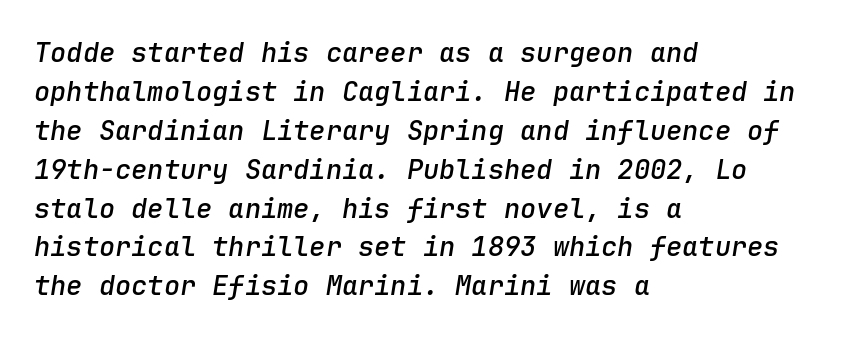
There is no visible air inserted between adjacent glyphs. The characters look somewhat weighty, a semibold short of true bold. These lines are set flush left with a ragged right edge. The whole block is typeset with a tilt. The space beneath each line is pristine and unruled.
